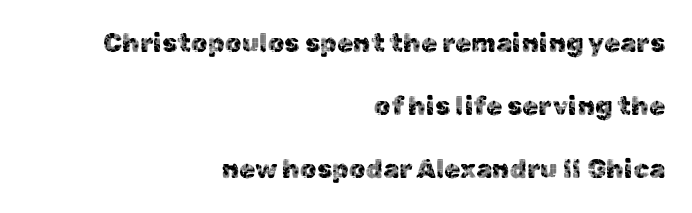
Regarding leading, the lines here are spaced well apart. The area under the type is left untouched. Look at the tracking — it's just the regular setting, nothing added. Italic: no, the glyphs are upright roman.
